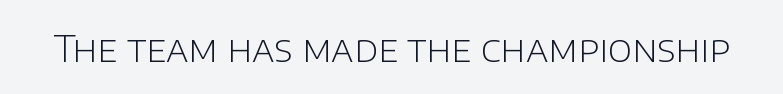
{"serif": "no", "italic": "no", "bold": "no", "weight": "light", "width": "normal", "stroke_contrast": "low", "x_height": "large", "monospaced": "no", "underline": "no", "letter_spacing": "normal", "letter_spacing_em": 0.0, "glyph_px": 37}
